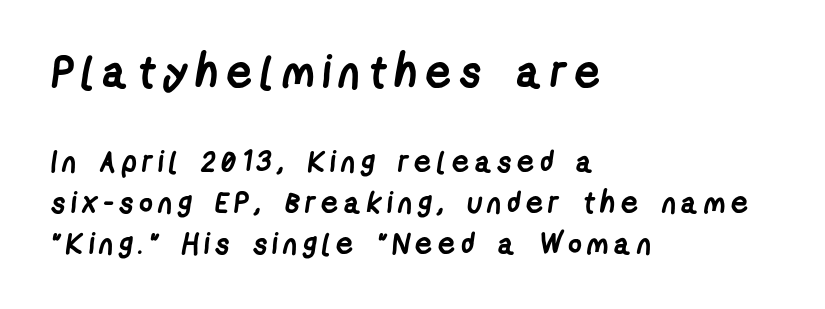
The image shows 45 px semibold, condensed sans-serif type; set left-aligned, normal line spacing (1.36x), not underlined; the first (top) block is 1.5x larger; low stroke contrast and a medium x-height.
